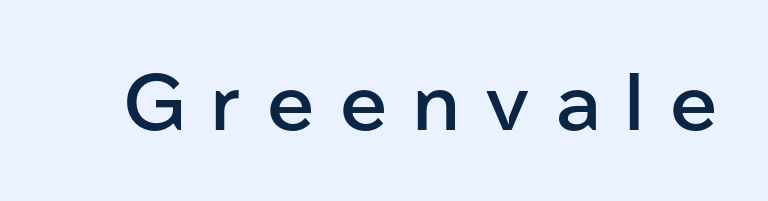
{"serif": "no", "italic": "no", "bold": "semi", "weight": "semibold", "width": "normal", "stroke_contrast": "low", "x_height": "medium", "monospaced": "no", "underline": "no", "letter_spacing": "wide", "letter_spacing_em": 0.33, "glyph_px": 78}
